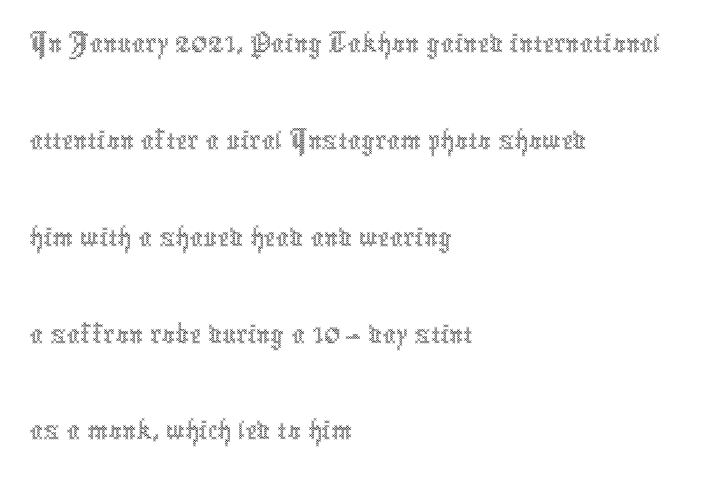
Q: Is the text bold? A: No.
Q: Is the text italic (slanted)? A: No, it is upright.
Q: Is the text underlined? A: No.
Q: How is the paragraph aligned? A: Left-aligned.
Q: Is the spacing between letters normal or unusually wide? A: Normal.
Q: Is the spacing between lines tight, normal or loose? A: Normal.
Q: Width (condensed, normal, or wide)? A: Condensed.
Q: x-height? A: Medium.
Q: Monospaced? A: No.
